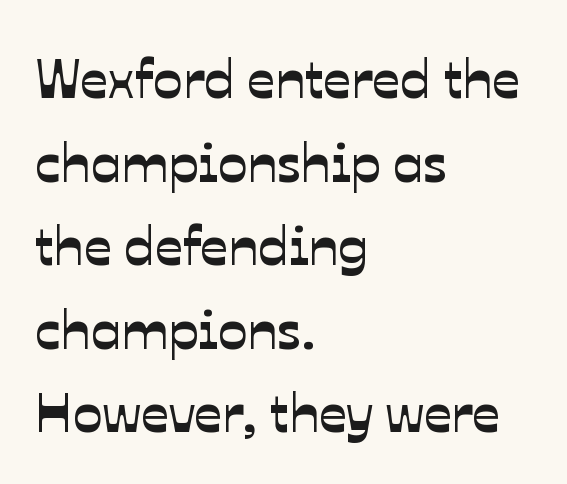
Standard letterfit; no display-style spreading of the glyphs. Decoration check: the copy has no underline. This sample has the flowing, uneven cadence of proportional lettering. Visually the block forms a straight wall on the left and a jagged coastline on the right.
